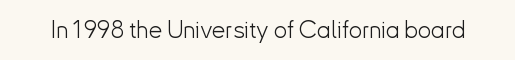
The image shows 24 px text type, upright; set normal letter spacing, not underlined.
